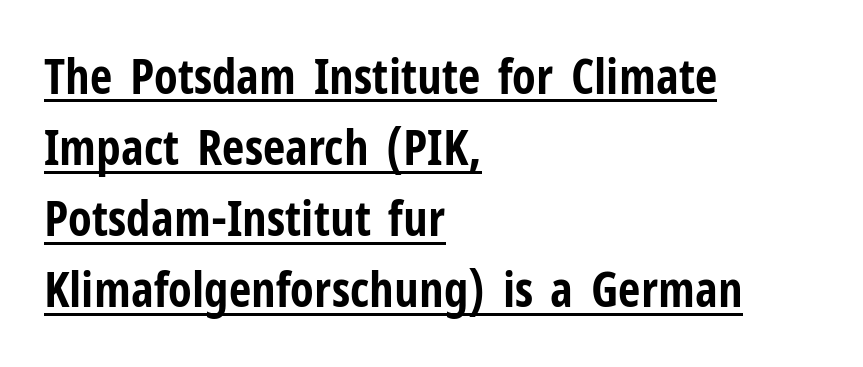
Q: Is the text bold? A: Yes.
Q: Is the text italic (slanted)? A: No, it is upright.
Q: Is the typeface a serif or a sans-serif typeface? A: Sans-serif.
Q: Is the text underlined? A: Yes.
Q: How is the paragraph aligned? A: Left-aligned.
Q: Is the spacing between letters normal or unusually wide? A: Normal.
Q: Is the spacing between lines tight, normal or loose? A: Normal.
Q: Width (condensed, normal, or wide)? A: Condensed.
Q: Stroke contrast? A: Low.
Q: x-height? A: Medium.
Q: Monospaced? A: No.
